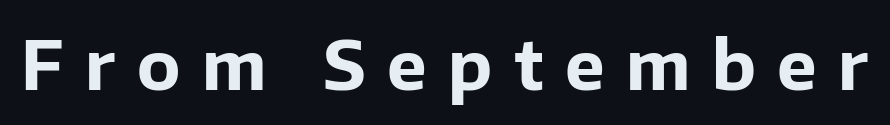
No feet cap the strokes, marking this as sans-serif type. Spacing verdict: proportional, widths tailored to each character. Decoration check: the copy has no underline. Glyph-to-glyph distance is far greater than everyday printed text. The characters look thick and weighty, a clear bold.
